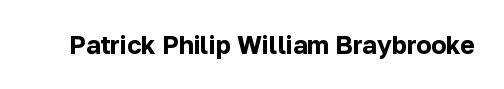
The image shows 25 px bold type, upright; set normal letter spacing, not underlined.
